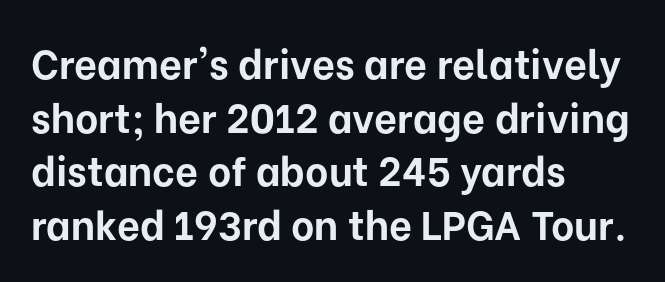
The gaps between neighbouring characters are ordinary and unremarkable. A dark, heavy texture on the line: the type is bold. Is this a fixed-width face? No — the glyphs have proportional, varying widths. A typesetter would mark this as roman, not italic.
